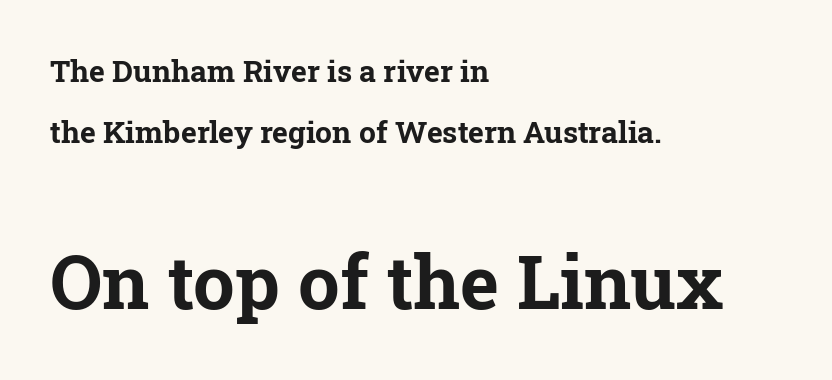
Bold? Absolutely — the strokes are thick and heavy. A clean baseline with only descenders dipping below it. Varying glyph widths throughout — classic text-font behaviour. The typeface chosen for these lines features serifs. The font's upright variant was chosen for this text. Horizontal bands of white between lines are thick stripes.
